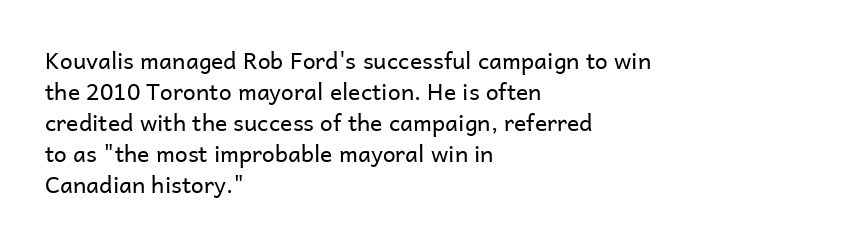
The image shows 23 px text type, upright; set left-aligned, normal line spacing (1.35x), normal letter spacing, not underlined.
